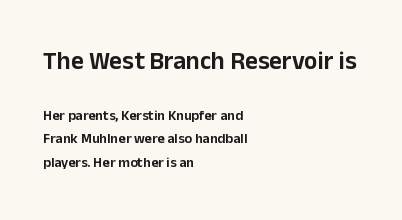
The zone under the glyphs is completely vacant. Larger block? The one above; the one below is distinctly smaller. You could call the tracking neutral — neither tight nor loose. Nope, not italic — everything's standing straight.
